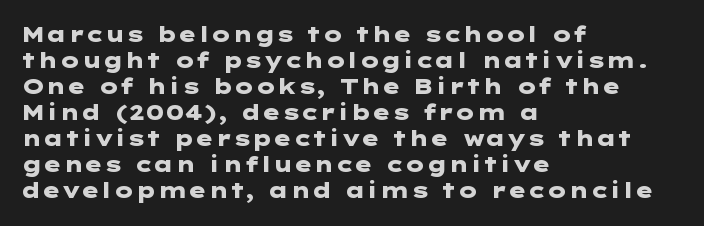
Q: Is the text bold? A: Yes.
Q: Is the text italic (slanted)? A: No, it is upright.
Q: Is the text underlined? A: No.
Q: How is the paragraph aligned? A: Left-aligned.
Q: Is the spacing between letters normal or unusually wide? A: Normal.
